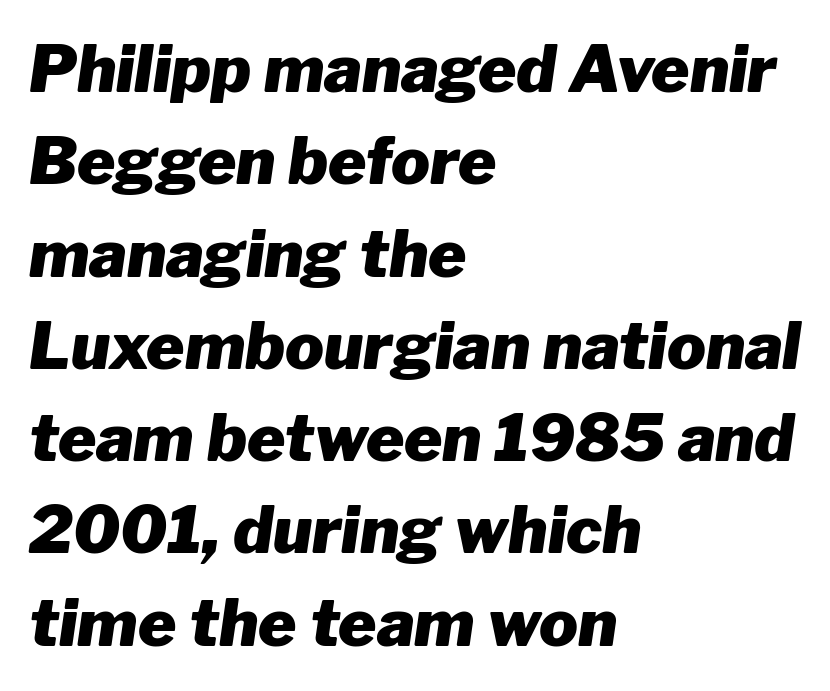
The image shows 65 px heavy type, italic (leaning right); set left-aligned, normal line spacing (1.42x), normal letter spacing, not underlined; low stroke contrast and a medium x-height.
